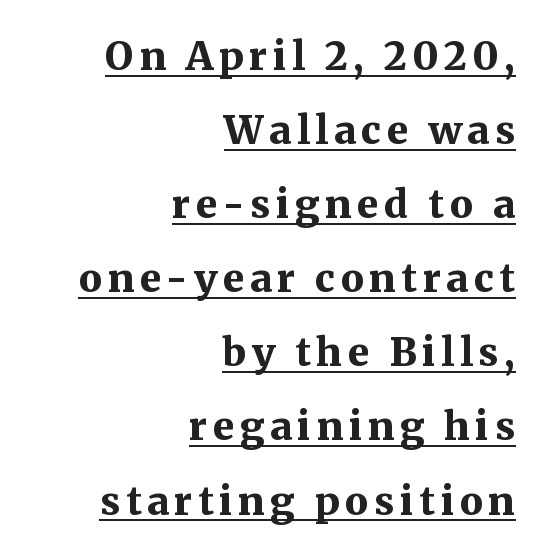
The image shows 39 px bold serif type, upright; set right-aligned, loose line spacing (1.9x), underlined; medium stroke contrast and a medium x-height.
